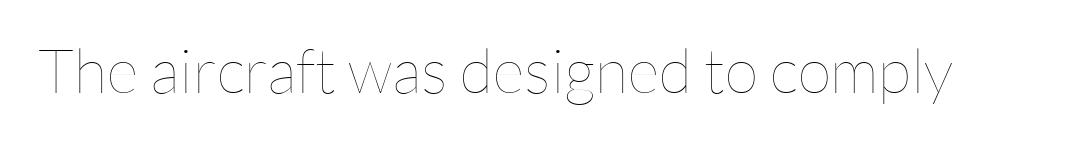
When letters stand straight like this, we call the style roman or upright. A typesetter would call this proportional, since set widths differ per character. There is no visible air inserted between adjacent glyphs. Only glyphs here, with clear space below each row.
